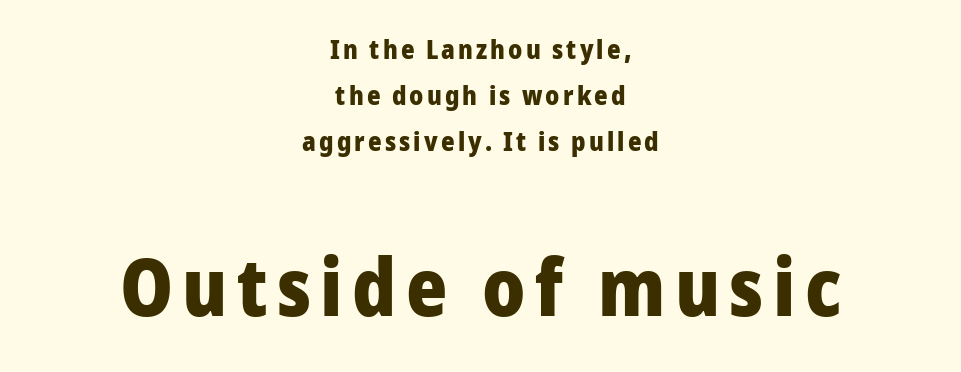
The font family rendered here belongs to the sans-serif group. These two chunks differ in scale, with the bottom chunk taking the larger measure. The face used here is proportionally spaced, like ordinary book or web type. The lettering holds an erect, upright posture throughout. Strong, thick strokes mark this as bold type.
